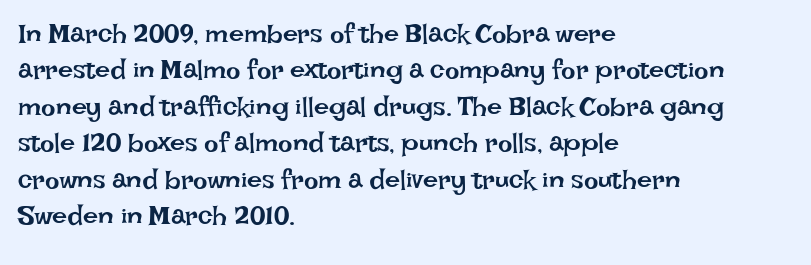
The image shows 27 px text type, upright; set left-aligned, normal line spacing (1.35x), normal letter spacing, not underlined.
